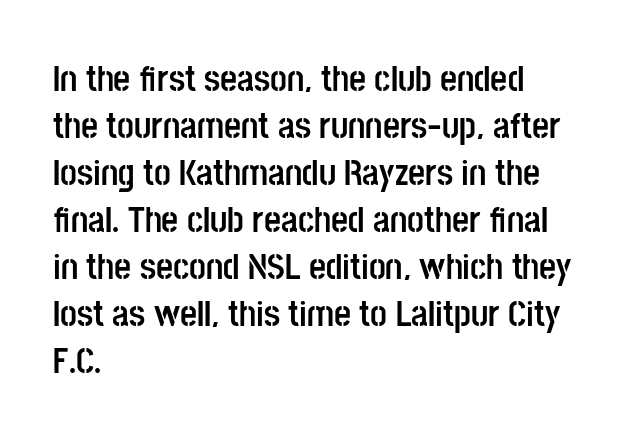
Q: Is the text bold? A: Yes.
Q: Is the text italic (slanted)? A: No, it is upright.
Q: Is the typeface a serif or a sans-serif typeface? A: Sans-serif.
Q: Is the text underlined? A: No.
Q: How is the paragraph aligned? A: Left-aligned.
Q: Is the spacing between letters normal or unusually wide? A: Normal.
Q: Is the spacing between lines tight, normal or loose? A: Normal.
Q: Width (condensed, normal, or wide)? A: Condensed.
Q: Stroke contrast? A: Low.
Q: x-height? A: Large.
Q: Monospaced? A: No.
